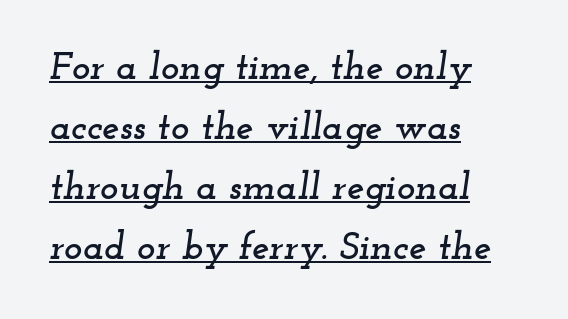
Q: Is the text italic (slanted)? A: Yes, it leans right by about 12 degrees.
Q: Is the typeface a serif or a sans-serif typeface? A: Serif.
Q: Is the text underlined? A: Yes.
Q: How is the paragraph aligned? A: Left-aligned.
Q: Is the spacing between letters normal or unusually wide? A: Normal.
Q: Is the spacing between lines tight, normal or loose? A: Normal.
Q: Width (condensed, normal, or wide)? A: Wide.
Q: Stroke contrast? A: Low.
Q: x-height? A: Small.
Q: Monospaced? A: No.
